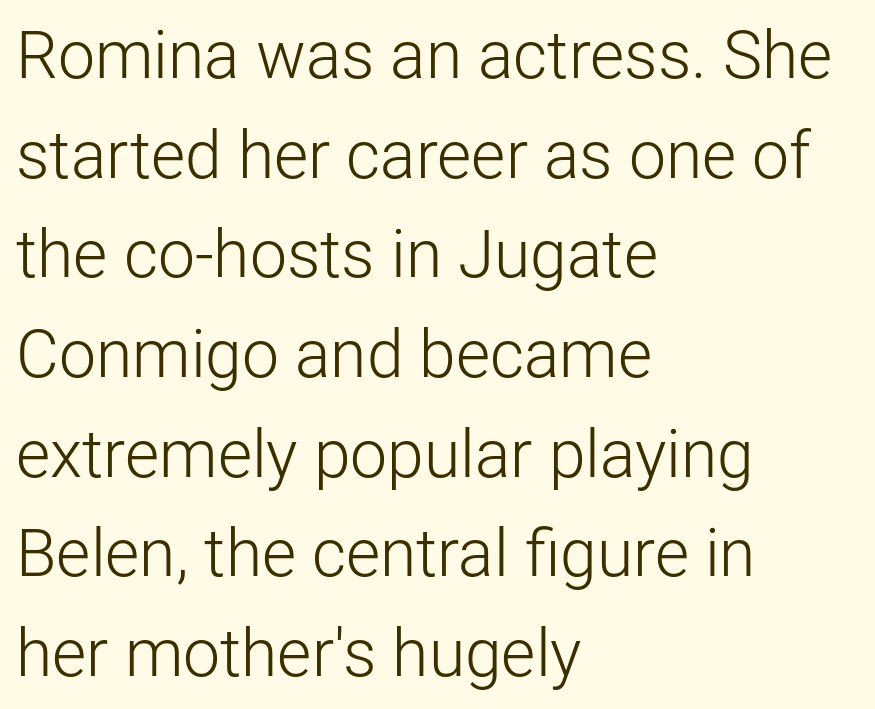
{"serif": "no", "italic": "no", "bold": "no", "weight": "light", "width": "normal", "stroke_contrast": "low", "x_height": "medium", "monospaced": "no", "underline": "no", "align": "left", "line_spacing": "normal", "line_spacing_ratio": 1.51, "letter_spacing": "normal", "letter_spacing_em": 0.0, "glyph_px": 66}
